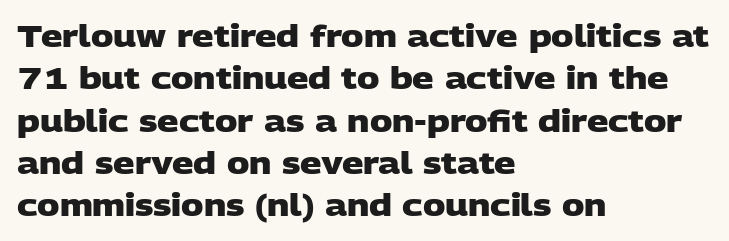
A student would call this left alignment; a typographer would say flush left, rag right. Unlike a traditional serif, this face leaves its strokes unadorned. How are the letters spaced? Ordinarily, with no added tracking. Regular leading. How heavy is the stroke? Heavy — this is a bold.
